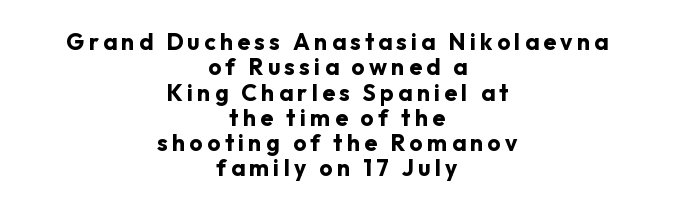
The image shows 23 px bold type, upright; set centered, tight line spacing (1.1x), not underlined.
